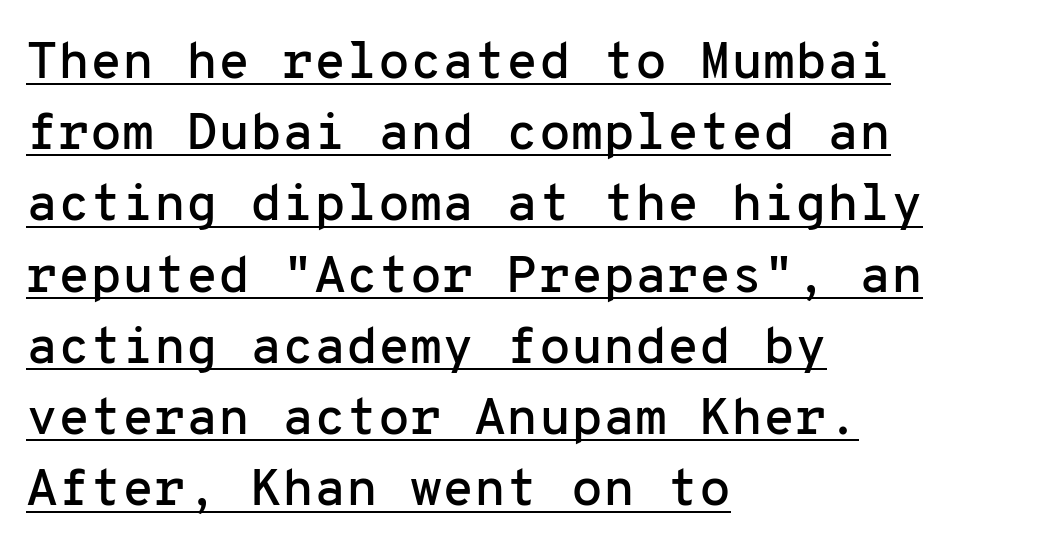
One glance says typical: line gaps are just what's usual. This rendering leaves character spacing at its baseline value. You can tell from the bare stems that sans-serif type was used. Decoration check: the copy is underlined. A typesetter would call this monospace, since all characters share one set width.
